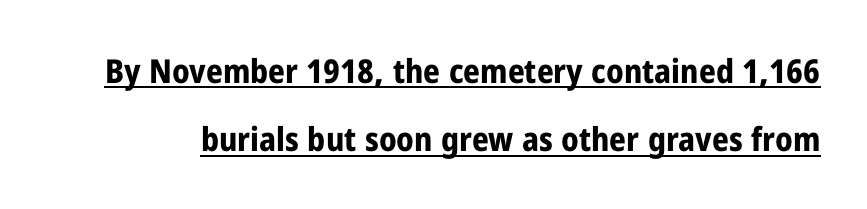
Q: Is the text bold? A: Yes.
Q: Is the text italic (slanted)? A: No, it is upright.
Q: Is the typeface a serif or a sans-serif typeface? A: Sans-serif.
Q: Is the text underlined? A: Yes.
Q: Is the spacing between letters normal or unusually wide? A: Normal.
Q: Is the spacing between lines tight, normal or loose? A: Loose.
Q: Width (condensed, normal, or wide)? A: Condensed.
Q: Stroke contrast? A: Low.
Q: x-height? A: Medium.
Q: Monospaced? A: No.
